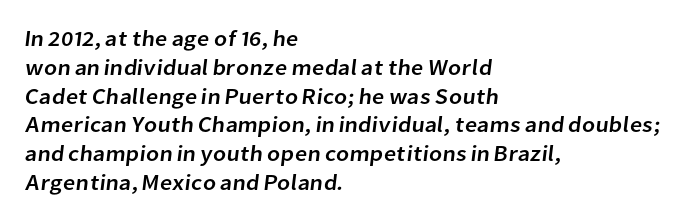
Q: Is the text underlined? A: No.
Q: How is the paragraph aligned? A: Left-aligned.
Q: Is the spacing between letters normal or unusually wide? A: Normal.
Q: Is the spacing between lines tight, normal or loose? A: Normal.
